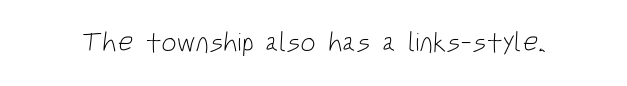
{"bold": "no", "underline": "no", "letter_spacing": "normal", "letter_spacing_em": 0.0, "glyph_px": 27}
